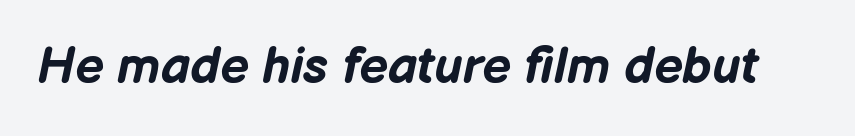
Think of a printed novel: that variable character pitch is what you see here. Designer's note — italics engaged. Quick note: underline off. The rendering keeps characters at their native spacing. Summary of weight: heavy, a full bold.
